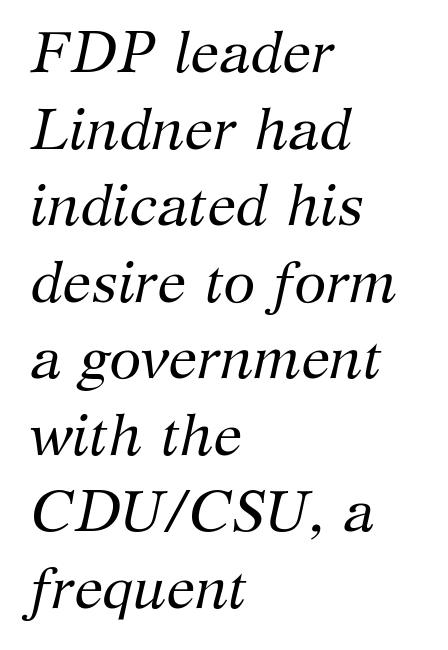
Q: Is the text bold? A: No.
Q: Is the text italic (slanted)? A: Yes, it leans right by about 12 degrees.
Q: Is the typeface a serif or a sans-serif typeface? A: Serif.
Q: Is the text underlined? A: No.
Q: How is the paragraph aligned? A: Left-aligned.
Q: Is the spacing between letters normal or unusually wide? A: Normal.
Q: Is the spacing between lines tight, normal or loose? A: Normal.
Q: Width (condensed, normal, or wide)? A: Normal.
Q: Stroke contrast? A: Medium.
Q: x-height? A: Medium.
Q: Monospaced? A: No.
